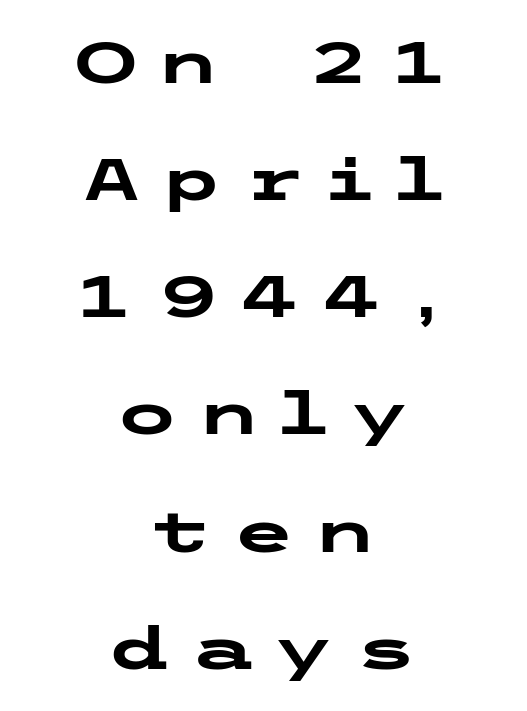
The image shows 58 px heavy, wide sans-serif type, upright; set centered, loose line spacing (2.02x), unusually wide letter spacing (+0.31 em), not underlined; low stroke contrast and a medium x-height.
